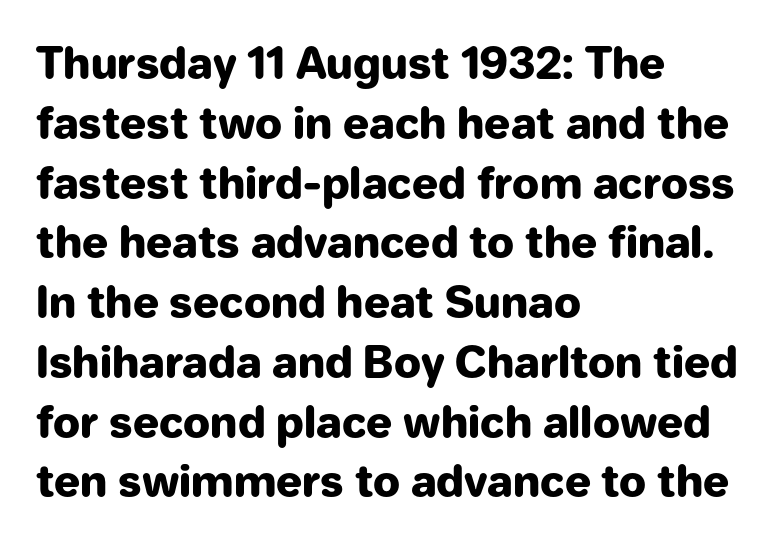
The image shows 43 px heavy sans-serif type, upright; set left-aligned, normal line spacing (1.39x), normal letter spacing, not underlined; low stroke contrast and a medium x-height.
